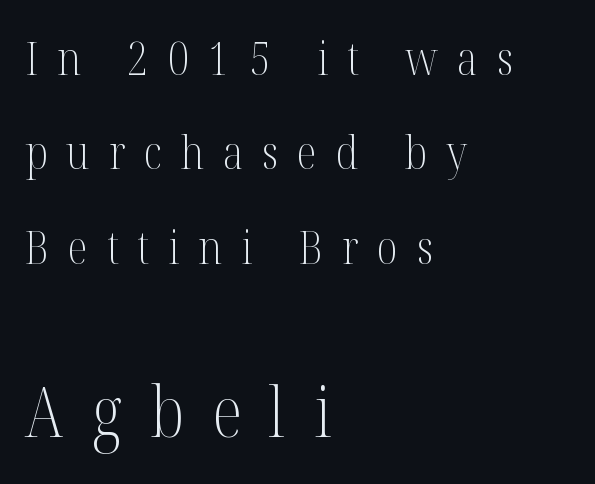
What stands out about the letter spacing? Its width — letters are far apart. Tall strokes in this sample are plumb rather than angled. A quiet, ordinary-to-light weight characterises the typeface. A great deal of white space separates one row of letters from the next. The words here are not underlined.
